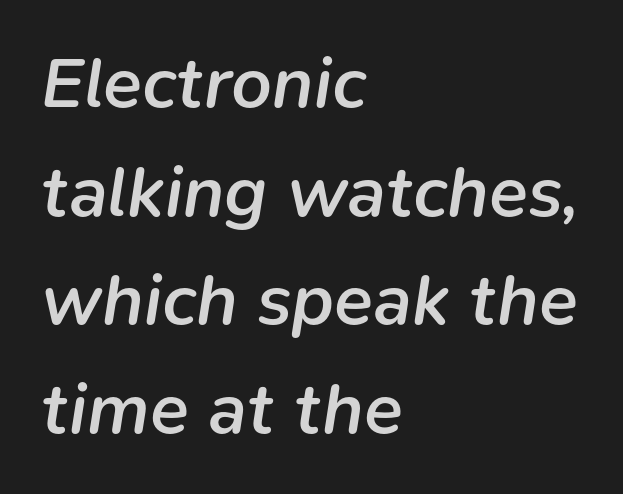
Q: Is the text bold? A: Semi-bold.
Q: Is the text italic (slanted)? A: Yes, it leans right by about 9 degrees.
Q: Is the text underlined? A: No.
Q: How is the paragraph aligned? A: Left-aligned.
Q: Is the spacing between letters normal or unusually wide? A: Normal.
Q: Is the spacing between lines tight, normal or loose? A: Normal.
Q: Width (condensed, normal, or wide)? A: Normal.
Q: Stroke contrast? A: Low.
Q: x-height? A: Medium.
Q: Monospaced? A: No.
